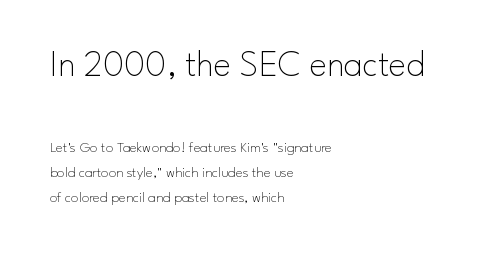
Designer's note — italics off, roman on. Line starts are locked; line ends wander. The letters in the upper block stand taller than those in the block below. Default kerning and tracking; the words read as compact shapes.
